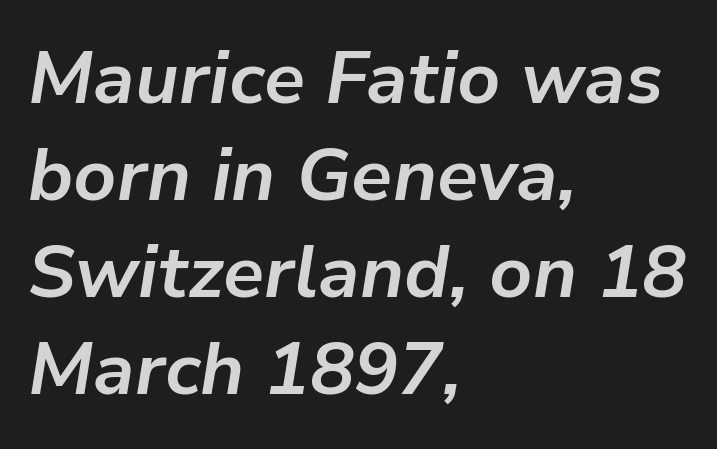
The image shows 74 px bold type, italic (leaning right); set left-aligned, normal line spacing (1.31x), normal letter spacing, not underlined; low stroke contrast and a medium x-height.
